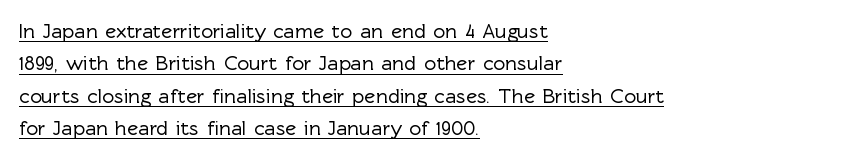
Q: Is the text italic (slanted)? A: No, it is upright.
Q: Is the text underlined? A: Yes.
Q: How is the paragraph aligned? A: Left-aligned.
Q: Is the spacing between letters normal or unusually wide? A: Normal.
Q: Is the spacing between lines tight, normal or loose? A: Normal.
